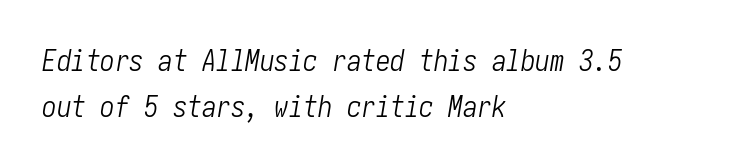
{"italic": "yes", "lean": "right", "slant_degrees": 10, "bold": "no", "weight": "light", "width": "condensed", "stroke_contrast": "low", "x_height": "medium", "underline": "no", "align": "left", "line_spacing": "normal", "line_spacing_ratio": 1.6, "letter_spacing": "normal", "letter_spacing_em": 0.0, "glyph_px": 29}
